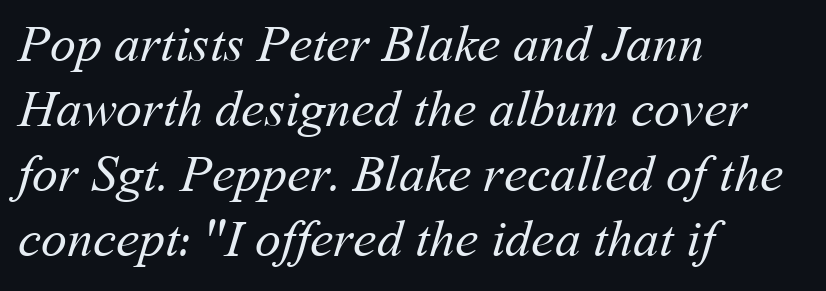
One-word summary of the alignment: left. The typesetting does not lean heavy: it is not bold. Any mark beneath the type? The region is blank. Is this a fixed-width face? No — the glyphs have proportional, varying widths. Students, observe: this is what conventionally led text looks like.
